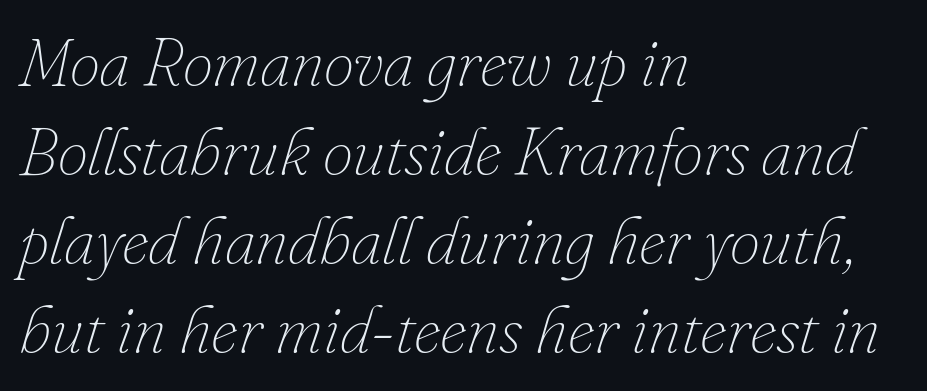
{"italic": "yes", "lean": "right", "slant_degrees": 16, "bold": "no", "weight": "thin", "width": "normal", "stroke_contrast": "low", "x_height": "small", "monospaced": "no", "underline": "no", "align": "left", "line_spacing": "normal", "line_spacing_ratio": 1.31, "letter_spacing": "normal", "letter_spacing_em": 0.0, "glyph_px": 68}
